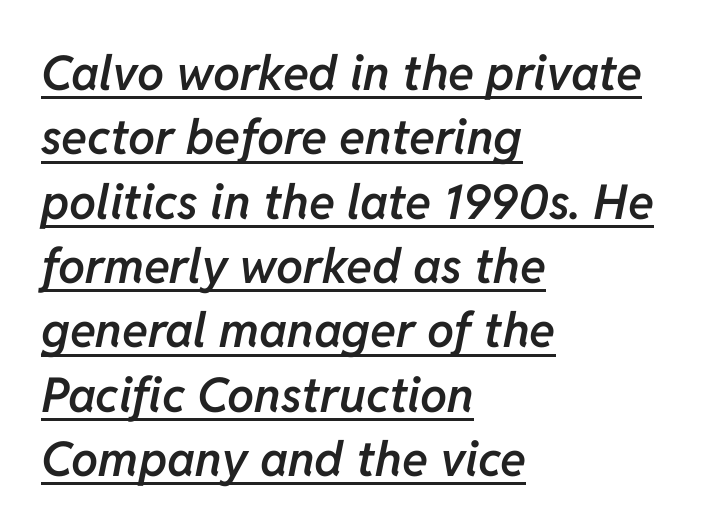
{"italic": "yes", "lean": "right", "slant_degrees": 11, "bold": "semi", "weight": "semibold", "width": "normal", "stroke_contrast": "low", "x_height": "medium", "monospaced": "no", "underline": "yes", "align": "left", "line_spacing": "normal", "line_spacing_ratio": 1.34, "letter_spacing": "normal", "letter_spacing_em": 0.0, "glyph_px": 48}
